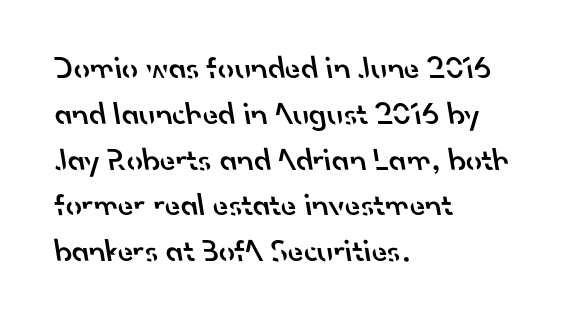
{"serif": "no", "bold": "semi", "weight": "semibold", "width": "normal", "stroke_contrast": "low", "x_height": "small", "monospaced": "no", "underline": "no", "align": "left", "line_spacing": "normal", "line_spacing_ratio": 1.43, "letter_spacing": "normal", "letter_spacing_em": 0.0, "glyph_px": 32}
